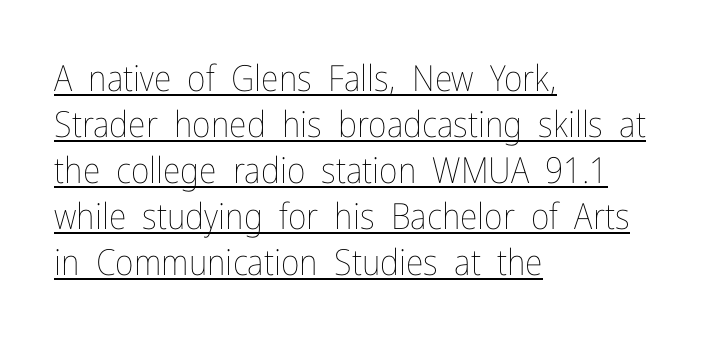
Q: Is the text bold? A: No.
Q: Is the text italic (slanted)? A: No, it is upright.
Q: Is the text underlined? A: Yes.
Q: How is the paragraph aligned? A: Left-aligned.
Q: Is the spacing between letters normal or unusually wide? A: Normal.
Q: Is the spacing between lines tight, normal or loose? A: Normal.
Q: Width (condensed, normal, or wide)? A: Condensed.
Q: Stroke contrast? A: Low.
Q: x-height? A: Medium.
Q: Monospaced? A: No.
